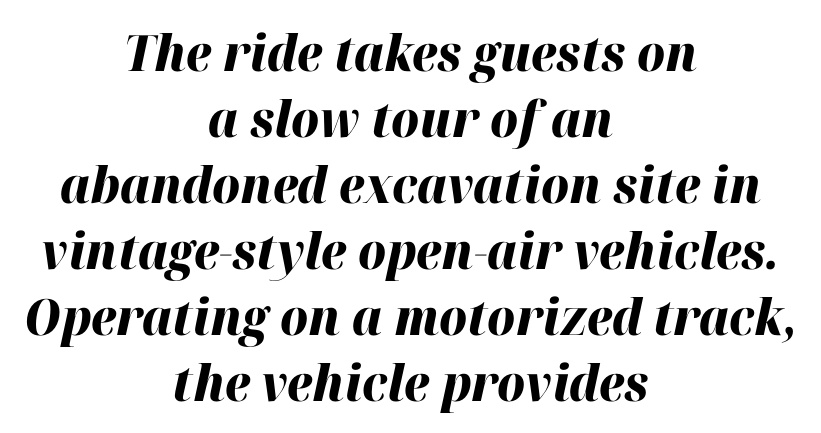
{"italic": "yes", "lean": "right", "slant_degrees": 12, "bold": "yes", "weight": "heavy", "width": "normal", "stroke_contrast": "high", "x_height": "medium", "monospaced": "no", "underline": "no", "align": "center", "line_spacing": "normal", "line_spacing_ratio": 1.32, "letter_spacing": "normal", "letter_spacing_em": 0.0, "glyph_px": 50}
